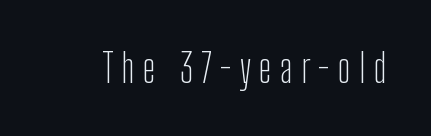
Plain, unruled lines of type. Spacing verdict: proportional, widths tailored to each character. Classification — sans serif. The type sits square on the baseline with zero lean. Caption: expanded tracking, letters set apart.
